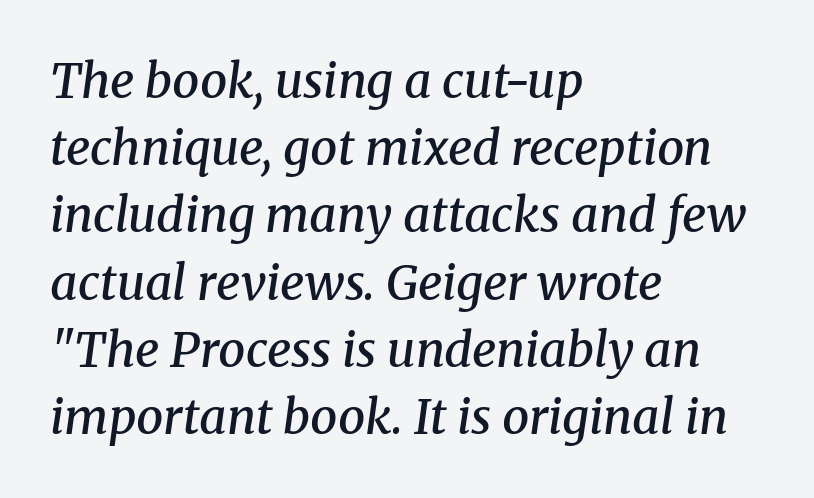
The image shows 48 px semibold serif type, italic (leaning right); set left-aligned, normal line spacing (1.4x), normal letter spacing, not underlined; medium stroke contrast and a medium x-height.
